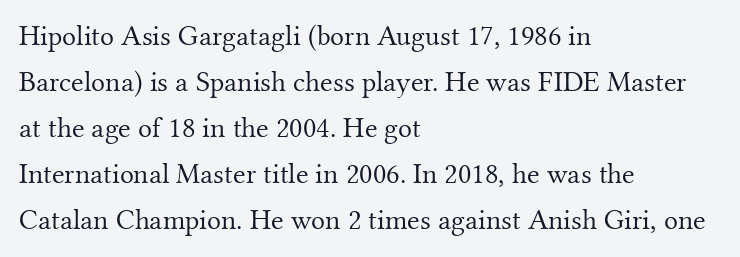
A bare baseline throughout the passage. Serif or sans? Serif — the stroke terminals have little feet. Style check: upright. Short and long lines alike share a common starting point at left. Heft: none added — not bold.
